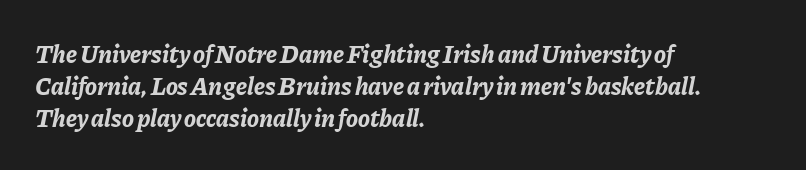
{"italic": "yes", "lean": "right", "slant_degrees": 11, "bold": "yes", "underline": "no", "align": "left", "line_spacing": "normal", "line_spacing_ratio": 1.28, "letter_spacing": "normal", "letter_spacing_em": 0.0, "glyph_px": 25}
